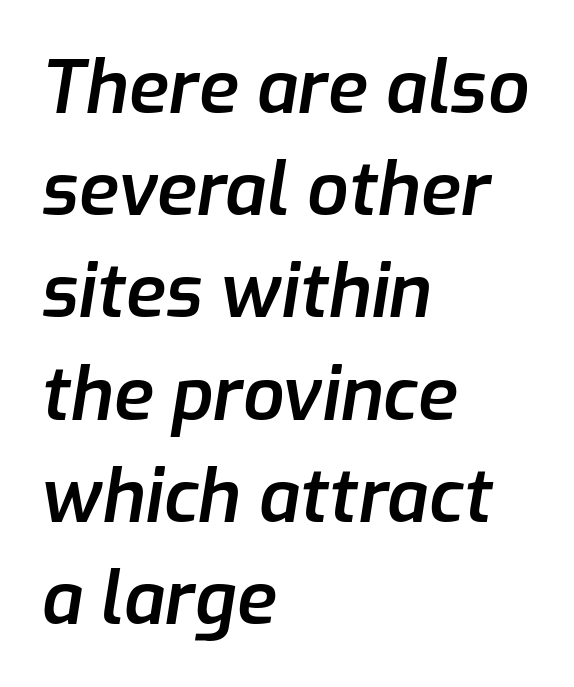
Q: Is the text bold? A: Semi-bold.
Q: Is the text italic (slanted)? A: Yes, it leans right by about 9 degrees.
Q: Is the text underlined? A: No.
Q: How is the paragraph aligned? A: Left-aligned.
Q: Is the spacing between letters normal or unusually wide? A: Normal.
Q: Is the spacing between lines tight, normal or loose? A: Normal.
Q: Width (condensed, normal, or wide)? A: Normal.
Q: Stroke contrast? A: Low.
Q: x-height? A: Medium.
Q: Monospaced? A: No.
